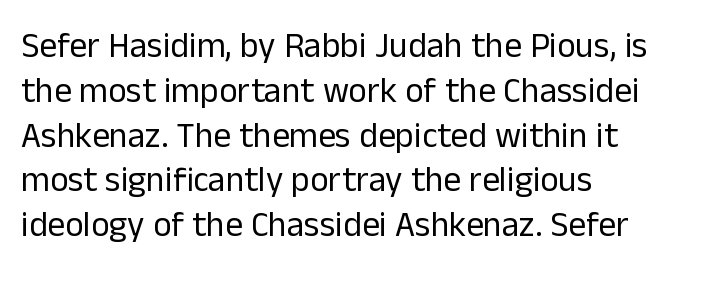
Q: Is the text bold? A: No.
Q: Is the text italic (slanted)? A: No, it is upright.
Q: Is the typeface a serif or a sans-serif typeface? A: Sans-serif.
Q: Is the text underlined? A: No.
Q: How is the paragraph aligned? A: Left-aligned.
Q: Is the spacing between letters normal or unusually wide? A: Normal.
Q: Is the spacing between lines tight, normal or loose? A: Normal.
Q: Width (condensed, normal, or wide)? A: Normal.
Q: Stroke contrast? A: Low.
Q: x-height? A: Medium.
Q: Monospaced? A: No.
